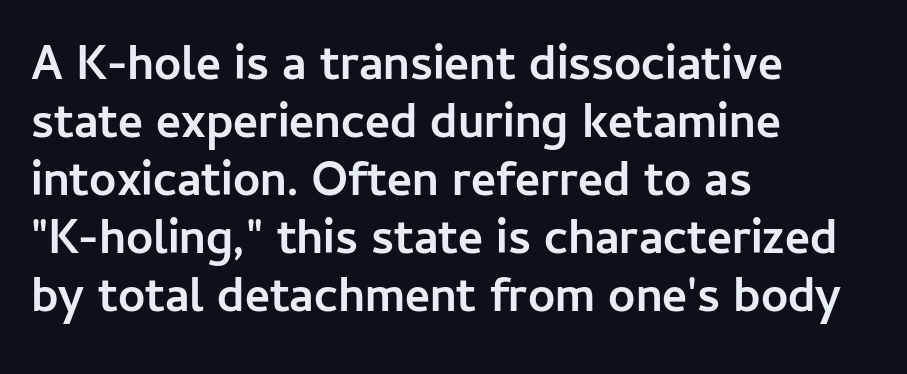
Students, note that the glyphs here touch the page at normal intervals. Does the weight exceed regular? Yes, all the way to bold. Do the characters align in a grid? No, the font is proportional. It's the straight-up-and-down kind of type. Line beginnings align vertically; line endings do not.
